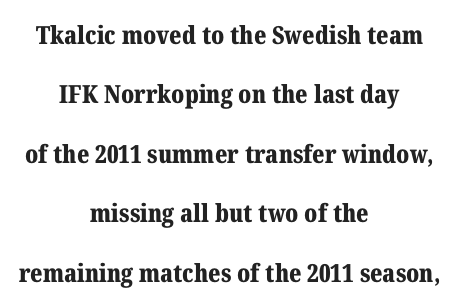
Q: Is the text bold? A: Yes.
Q: Is the text italic (slanted)? A: No, it is upright.
Q: Is the text underlined? A: No.
Q: How is the paragraph aligned? A: Centered.
Q: Is the spacing between letters normal or unusually wide? A: Normal.
Q: Is the spacing between lines tight, normal or loose? A: Loose.
